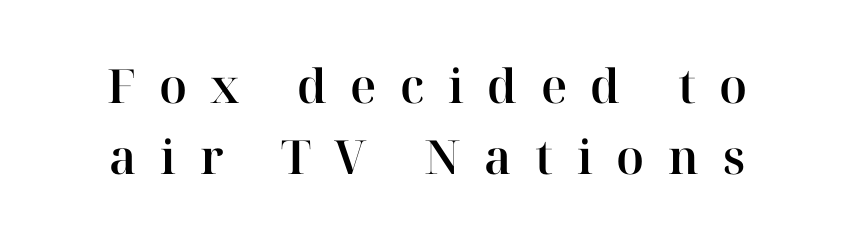
{"serif": "yes", "italic": "no", "width": "normal", "stroke_contrast": "high", "x_height": "medium", "monospaced": "no", "underline": "no", "line_spacing": "normal", "line_spacing_ratio": 1.52, "letter_spacing": "wide", "letter_spacing_em": 0.5, "glyph_px": 47}
